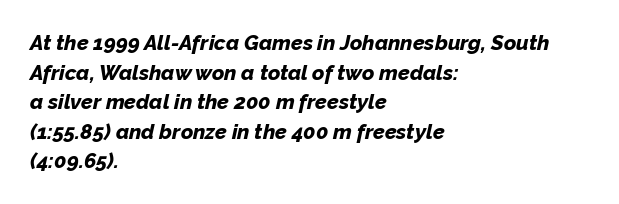
The image shows 21 px bold type, italic (leaning right); set left-aligned, normal line spacing (1.41x), normal letter spacing, not underlined.
